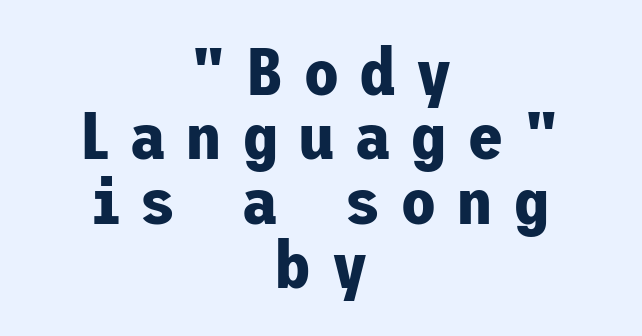
Q: Is the text bold? A: Yes.
Q: Is the text italic (slanted)? A: No, it is upright.
Q: Is the typeface a serif or a sans-serif typeface? A: Sans-serif.
Q: Is the text underlined? A: No.
Q: How is the paragraph aligned? A: Centered.
Q: Is the spacing between letters normal or unusually wide? A: Unusually wide.
Q: Is the spacing between lines tight, normal or loose? A: Tight.
Q: Width (condensed, normal, or wide)? A: Normal.
Q: Stroke contrast? A: Low.
Q: x-height? A: Medium.
